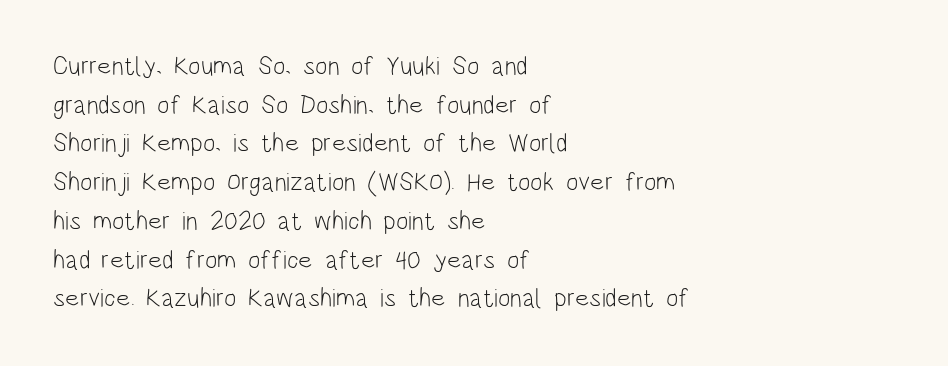
{"italic": "no", "bold": "no", "underline": "no", "align": "left", "line_spacing": "normal", "line_spacing_ratio": 1.49, "letter_spacing": "normal", "letter_spacing_em": 0.0, "glyph_px": 26}
